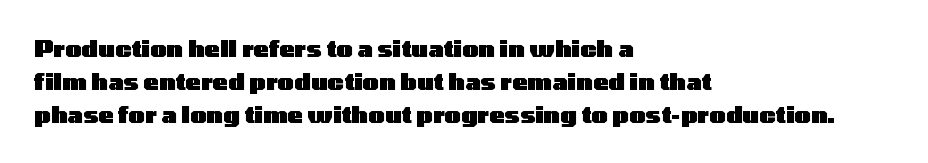
Q: Is the text bold? A: Yes.
Q: Is the text italic (slanted)? A: No, it is upright.
Q: Is the text underlined? A: No.
Q: How is the paragraph aligned? A: Left-aligned.
Q: Is the spacing between letters normal or unusually wide? A: Normal.
Q: Is the spacing between lines tight, normal or loose? A: Normal.
